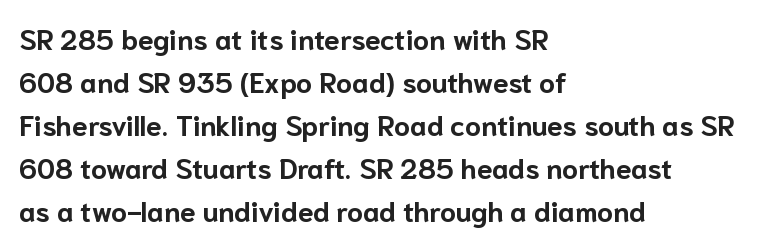
{"serif": "no", "italic": "no", "bold": "yes", "weight": "bold", "width": "normal", "stroke_contrast": "low", "x_height": "medium", "monospaced": "no", "underline": "no", "align": "left", "line_spacing": "normal", "line_spacing_ratio": 1.54, "letter_spacing": "normal", "letter_spacing_em": 0.0, "glyph_px": 28}
